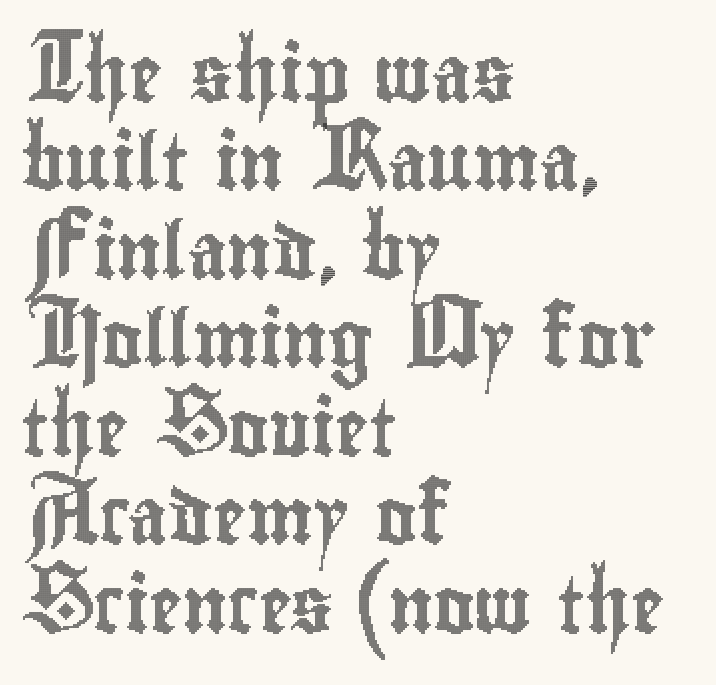
Q: Is the text italic (slanted)? A: No, it is upright.
Q: Is the text underlined? A: No.
Q: How is the paragraph aligned? A: Left-aligned.
Q: Is the spacing between letters normal or unusually wide? A: Normal.
Q: Is the spacing between lines tight, normal or loose? A: Normal.
Q: Width (condensed, normal, or wide)? A: Condensed.
Q: x-height? A: Small.
Q: Monospaced? A: No.
